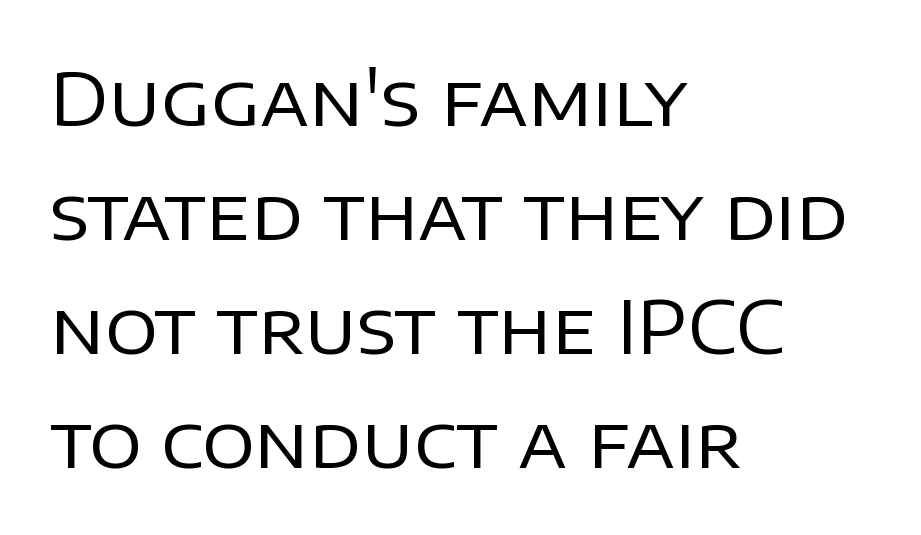
Q: Is the text bold? A: No.
Q: Is the text italic (slanted)? A: No, it is upright.
Q: Is the typeface a serif or a sans-serif typeface? A: Sans-serif.
Q: Is the text underlined? A: No.
Q: How is the paragraph aligned? A: Left-aligned.
Q: Is the spacing between letters normal or unusually wide? A: Normal.
Q: Is the spacing between lines tight, normal or loose? A: Normal.
Q: Width (condensed, normal, or wide)? A: Normal.
Q: Stroke contrast? A: Low.
Q: x-height? A: Large.
Q: Monospaced? A: No.
